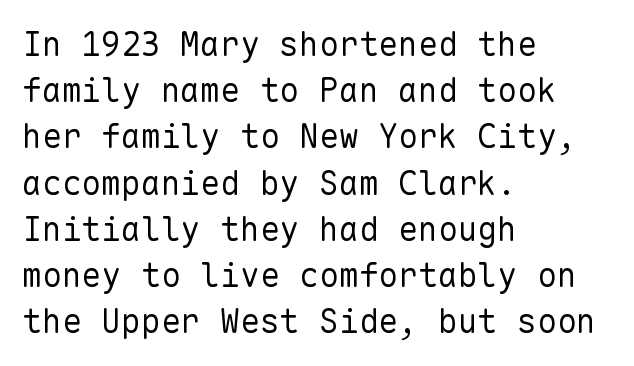
Q: Is the text bold? A: No.
Q: Is the text italic (slanted)? A: No, it is upright.
Q: Is the typeface a serif or a sans-serif typeface? A: Sans-serif.
Q: Is the text underlined? A: No.
Q: How is the paragraph aligned? A: Left-aligned.
Q: Is the spacing between letters normal or unusually wide? A: Normal.
Q: Is the spacing between lines tight, normal or loose? A: Normal.
Q: Width (condensed, normal, or wide)? A: Normal.
Q: Stroke contrast? A: Low.
Q: x-height? A: Medium.
Q: Monospaced? A: Yes.
